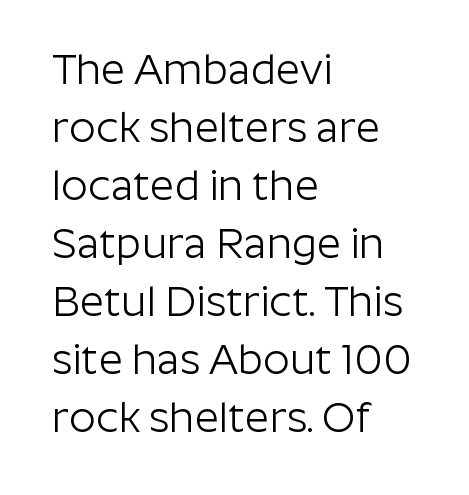
The image shows 42 px light sans-serif type, upright; set left-aligned, normal line spacing (1.38x), normal letter spacing, not underlined; low stroke contrast and a medium x-height.
